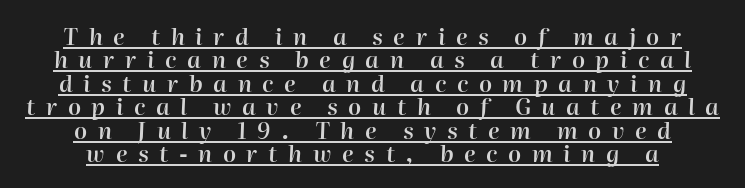
Q: Is the text bold? A: Semi-bold.
Q: Is the text italic (slanted)? A: Yes, it leans right by about 2 degrees.
Q: Is the text underlined? A: Yes.
Q: How is the paragraph aligned? A: Centered.
Q: Is the spacing between letters normal or unusually wide? A: Unusually wide.
Q: Is the spacing between lines tight, normal or loose? A: Tight.
